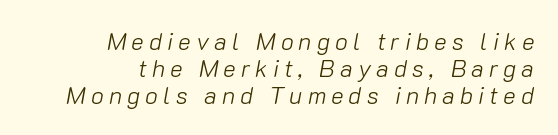
The image shows 24 px text type, italic (leaning right); set right-aligned, tight line spacing (1.12x), unusually wide letter spacing (+0.21 em), not underlined.
